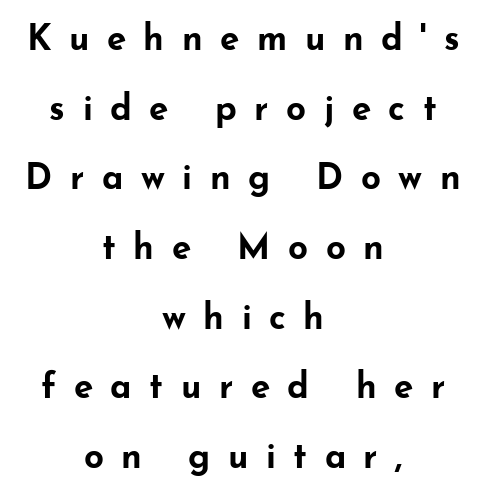
{"serif": "no", "italic": "no", "bold": "yes", "weight": "bold", "width": "wide", "stroke_contrast": "low", "x_height": "small", "monospaced": "no", "underline": "no", "align": "center", "line_spacing": "loose", "line_spacing_ratio": 1.99, "letter_spacing": "wide", "letter_spacing_em": 0.5, "glyph_px": 35}
